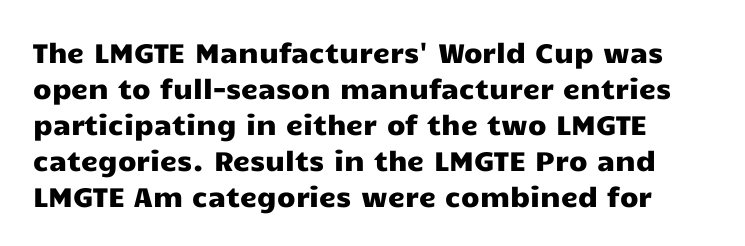
The image shows 27 px text type, upright; set normal line spacing (1.33x), normal letter spacing, not underlined.
